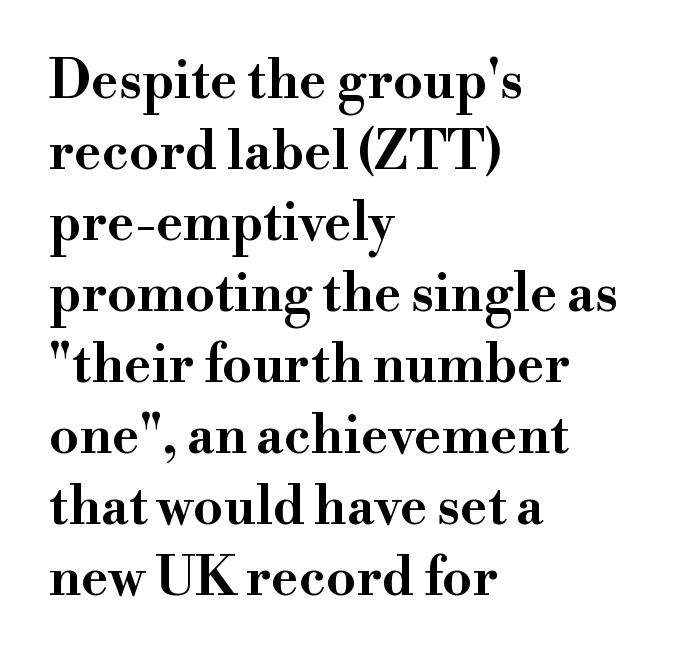
{"serif": "yes", "italic": "no", "width": "wide", "stroke_contrast": "high", "x_height": "small", "monospaced": "no", "underline": "no", "align": "left", "line_spacing": "normal", "line_spacing_ratio": 1.34, "letter_spacing": "normal", "letter_spacing_em": 0.0, "glyph_px": 53}
